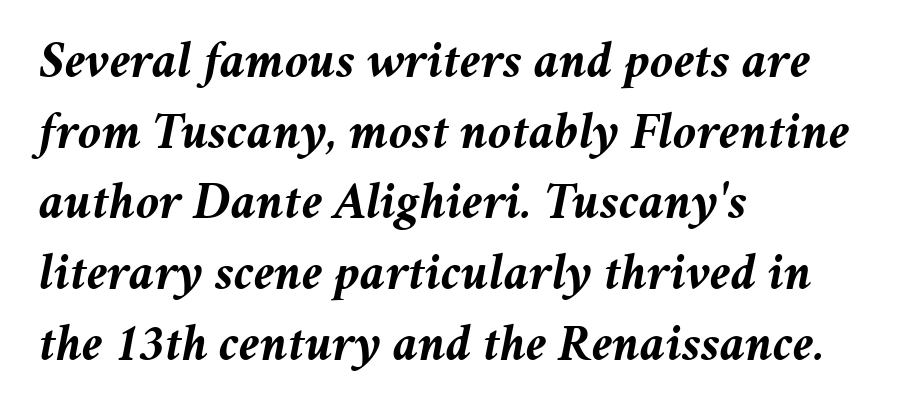
The image shows 52 px semibold type, italic (leaning right); set left-aligned, normal line spacing (1.36x), normal letter spacing, not underlined; medium stroke contrast and a medium x-height.
